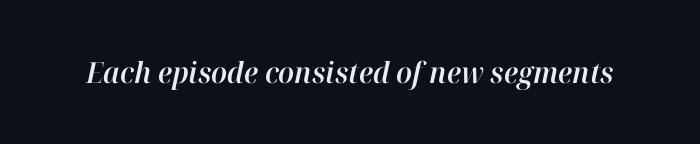
Q: Is the text italic (slanted)? A: Yes, it leans right by about 12 degrees.
Q: Is the text underlined? A: No.
Q: Is the spacing between letters normal or unusually wide? A: Normal.
Q: Width (condensed, normal, or wide)? A: Normal.
Q: Stroke contrast? A: High.
Q: x-height? A: Medium.
Q: Monospaced? A: No.
